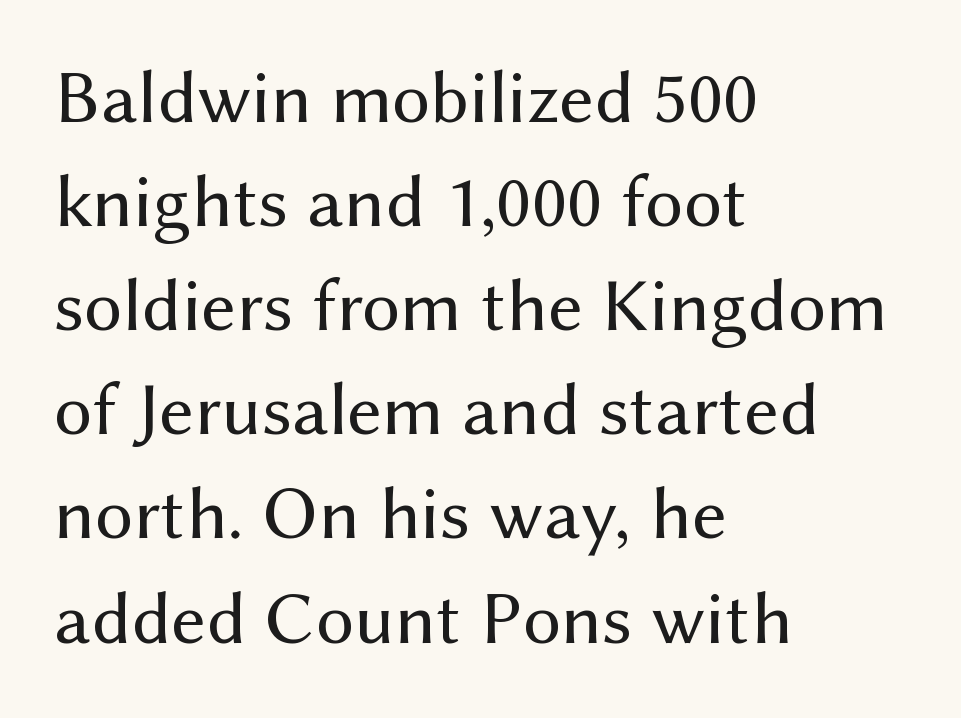
Q: Is the text bold? A: No.
Q: Is the text italic (slanted)? A: No, it is upright.
Q: Is the typeface a serif or a sans-serif typeface? A: Sans-serif.
Q: Is the text underlined? A: No.
Q: How is the paragraph aligned? A: Left-aligned.
Q: Is the spacing between letters normal or unusually wide? A: Normal.
Q: Is the spacing between lines tight, normal or loose? A: Normal.
Q: Width (condensed, normal, or wide)? A: Normal.
Q: Stroke contrast? A: Medium.
Q: x-height? A: Medium.
Q: Monospaced? A: No.
